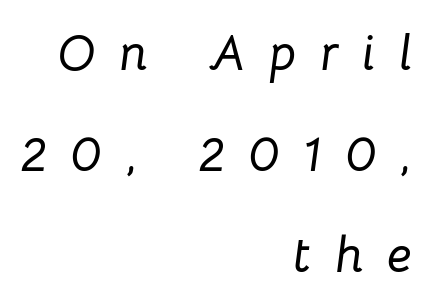
{"italic": "yes", "lean": "right", "slant_degrees": 8, "width": "normal", "stroke_contrast": "low", "x_height": "medium", "monospaced": "no", "underline": "no", "align": "right", "line_spacing": "loose", "line_spacing_ratio": 2.02, "letter_spacing": "wide", "letter_spacing_em": 0.47, "glyph_px": 50}
